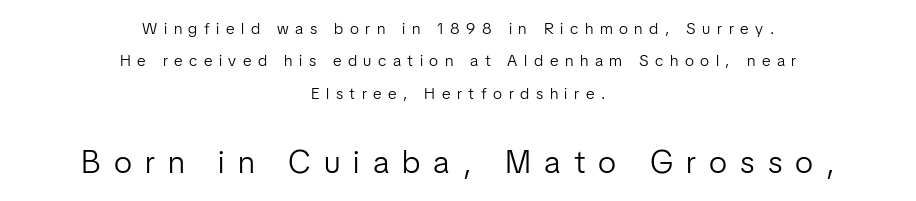
{"serif": "no", "italic": "no", "bold": "no", "weight": "light", "width": "normal", "stroke_contrast": "low", "x_height": "medium", "monospaced": "no", "underline": "no", "align": "center", "line_spacing": "loose", "line_spacing_ratio": 2.02, "letter_spacing": "wide", "letter_spacing_em": 0.41, "larger_block": "second", "size_ratio": 2.0, "glyph_px": 32}
